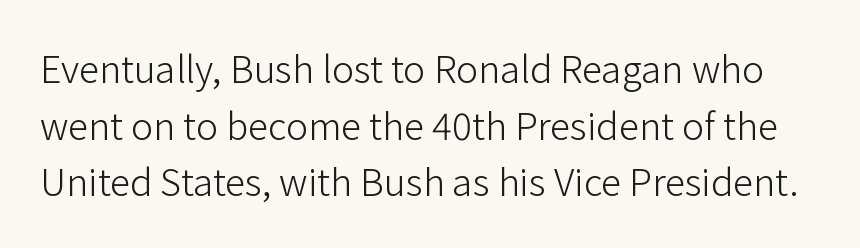
Q: Is the text bold? A: No.
Q: Is the text italic (slanted)? A: No, it is upright.
Q: Is the typeface a serif or a sans-serif typeface? A: Sans-serif.
Q: Is the text underlined? A: No.
Q: Is the spacing between letters normal or unusually wide? A: Normal.
Q: Is the spacing between lines tight, normal or loose? A: Normal.
Q: Width (condensed, normal, or wide)? A: Normal.
Q: Stroke contrast? A: Low.
Q: x-height? A: Medium.
Q: Monospaced? A: No.
